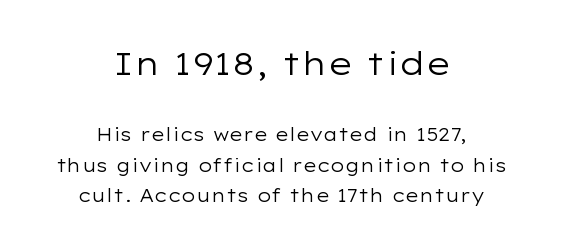
{"serif": "no", "italic": "no", "bold": "no", "weight": "regular", "width": "wide", "stroke_contrast": "low", "x_height": "medium", "monospaced": "no", "underline": "no", "align": "center", "line_spacing": "normal", "line_spacing_ratio": 1.7, "letter_spacing": "normal", "letter_spacing_em": 0.0, "larger_block": "first", "size_ratio": 1.78, "glyph_px": 32}
